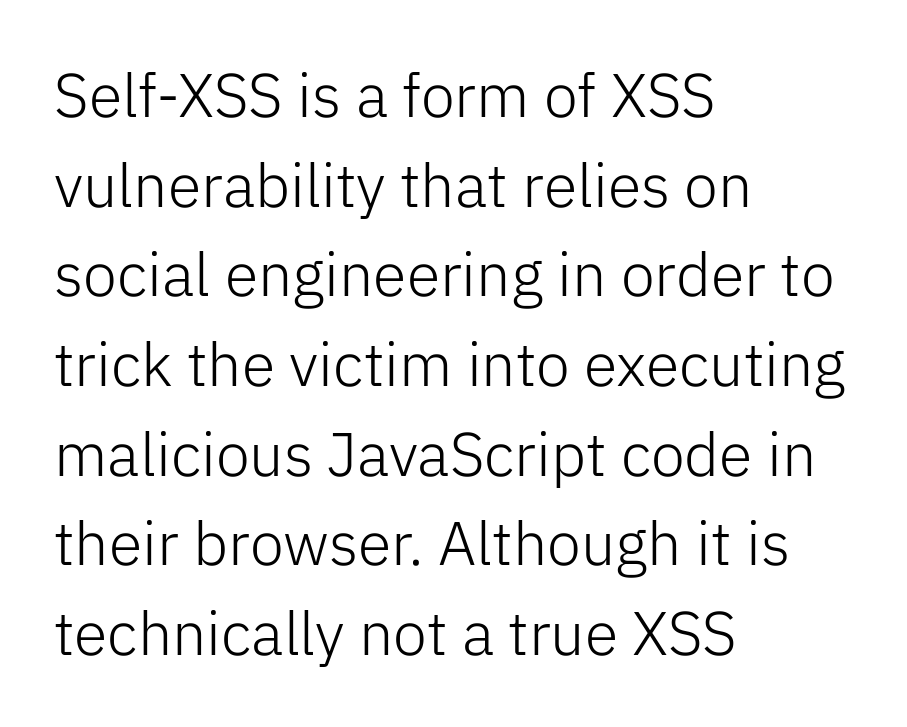
{"serif": "no", "italic": "no", "bold": "no", "weight": "light", "width": "normal", "stroke_contrast": "low", "x_height": "medium", "monospaced": "no", "underline": "no", "align": "left", "line_spacing": "normal", "line_spacing_ratio": 1.47, "letter_spacing": "normal", "letter_spacing_em": 0.0, "glyph_px": 61}
